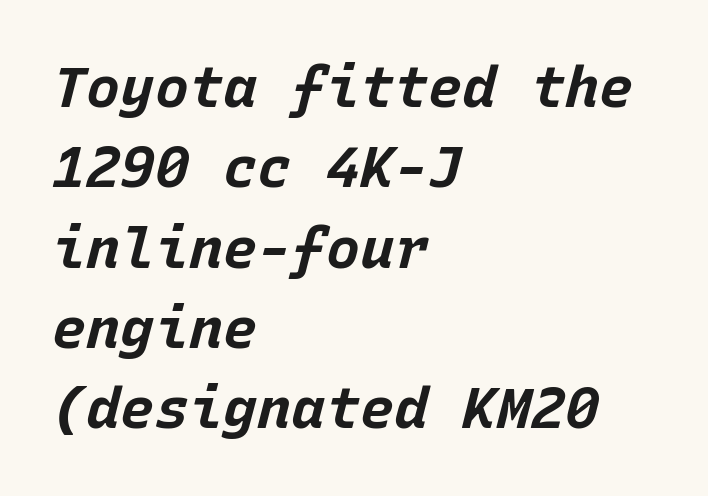
{"italic": "yes", "lean": "right", "slant_degrees": 15, "bold": "yes", "weight": "bold", "width": "normal", "stroke_contrast": "low", "x_height": "large", "monospaced": "yes", "underline": "no", "align": "left", "line_spacing": "normal", "line_spacing_ratio": 1.41, "letter_spacing": "normal", "letter_spacing_em": 0.0, "glyph_px": 57}
